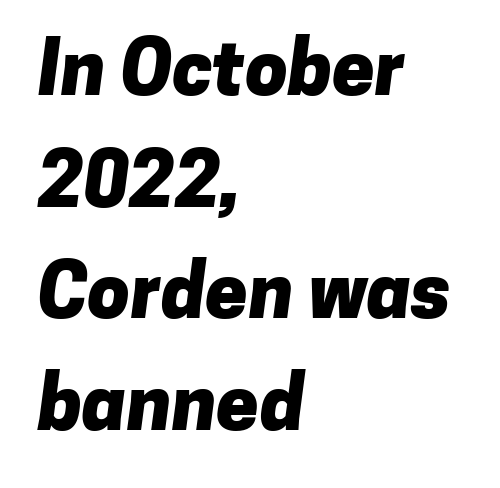
{"serif": "no", "bold": "yes", "weight": "heavy", "width": "normal", "stroke_contrast": "low", "x_height": "medium", "monospaced": "no", "underline": "no", "align": "left", "line_spacing": "normal", "line_spacing_ratio": 1.47, "letter_spacing": "normal", "letter_spacing_em": 0.0, "glyph_px": 76}
